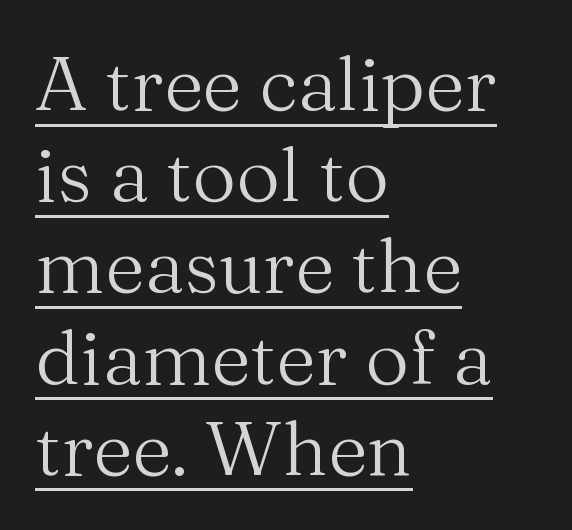
A typesetter would call this zero additional tracking. These lines are set flush left with a ragged right edge. Unlike italic type, these characters show no tilt at all. The typeface chosen for these lines features serifs.
